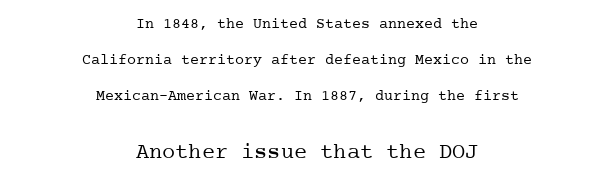
Each stroke keeps to a modest, everyday thickness or less. Posture: upright roman. The later block is typeset at a bigger size than the earlier block. The typesetter chose a symmetrical, centered arrangement here. Students, observe: this is what heavily led, spacious text looks like. Rule under the text: the space is simply empty.
